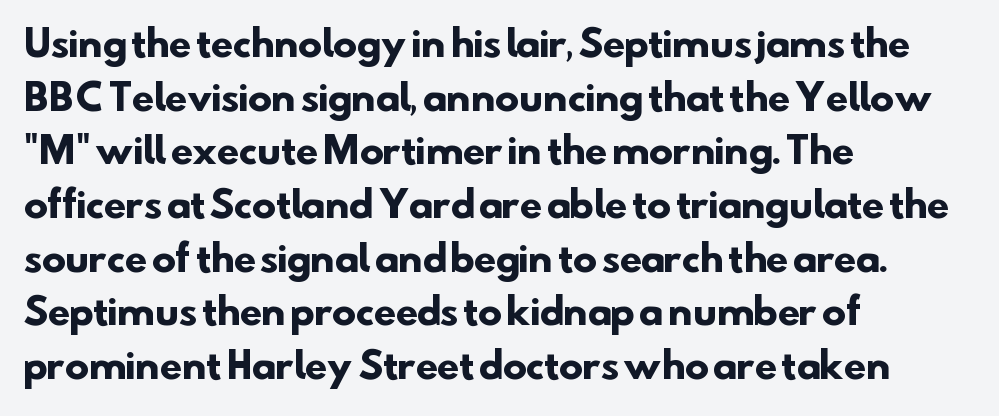
The string is rendered with underlining switched off. Regarding leading, the lines here are spaced in the standard way. Note the varied advance widths — an 'i' is clearly narrower than an 'm'. A dark, heavy texture on the line: the type is bold. Notice how the passage keeps a crisp vertical edge on the left only. The type family on display is of the sans-serif kind.
